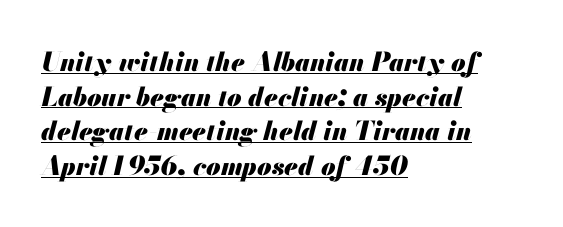
{"italic": "yes", "lean": "right", "slant_degrees": 13, "bold": "yes", "underline": "yes", "align": "left", "line_spacing": "normal", "line_spacing_ratio": 1.33, "letter_spacing": "normal", "letter_spacing_em": 0.0, "glyph_px": 26}
